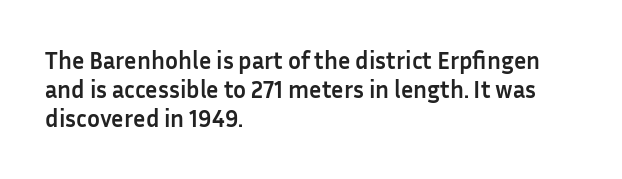
{"italic": "no", "bold": "yes", "underline": "no", "align": "left", "line_spacing_ratio": 1.21, "letter_spacing": "normal", "letter_spacing_em": 0.0, "glyph_px": 24}
